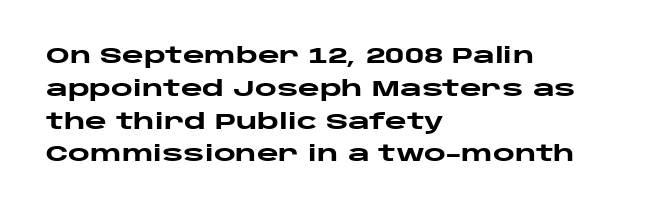
The image shows 21 px bold type, upright; set left-aligned, normal line spacing (1.56x), normal letter spacing, not underlined.
